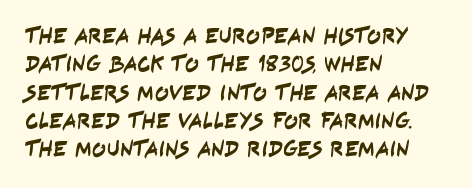
The image shows 23 px text type; set left-aligned, line spacing 1.23x, normal letter spacing, not underlined.
